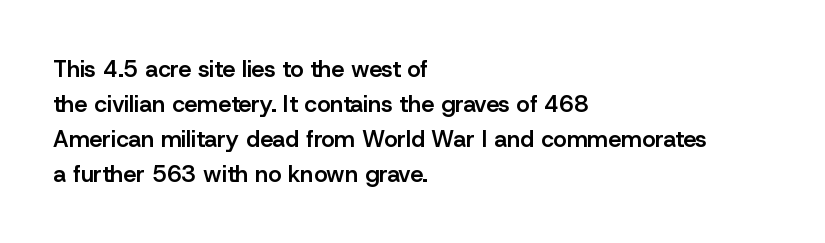
Teacher's note: observe the even left margin — that is flush-left alignment. The letters stand upright; this is a roman face. The string is rendered with underlining switched off. A somewhat darkened texture: the type is semibold rather than bold.
